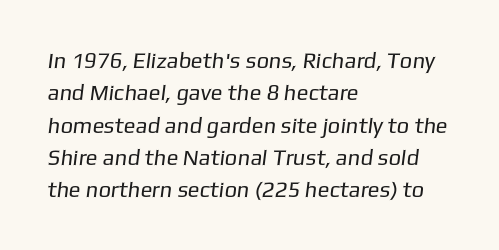
The image shows 22 px text type; set left-aligned, normal line spacing (1.47x), normal letter spacing, not underlined.
